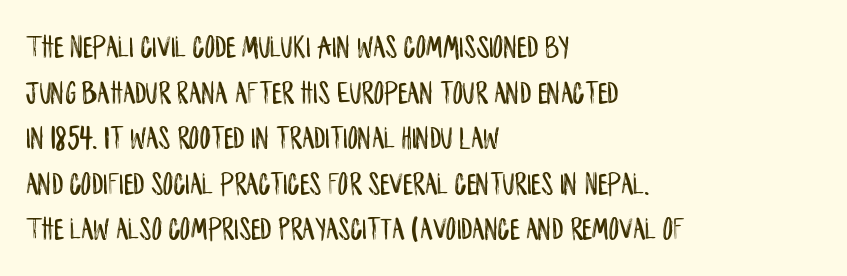
These lines sit exactly where default settings would place them. The letters advance in unequal steps, a hallmark of proportional type. These lines stack with their left ends in a neat column. Regarding serifs, this sample does without them.
